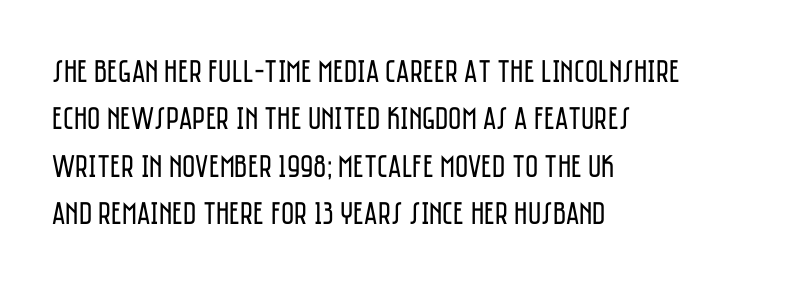
Tracking value appears to be zero — textbook default spacing. This block has exactly the height ordinary leading produces. Italic: no, the glyphs are upright roman. This sample uses a sans-serif face. Character widths vary here, with narrow letters taking less room than wide ones.
